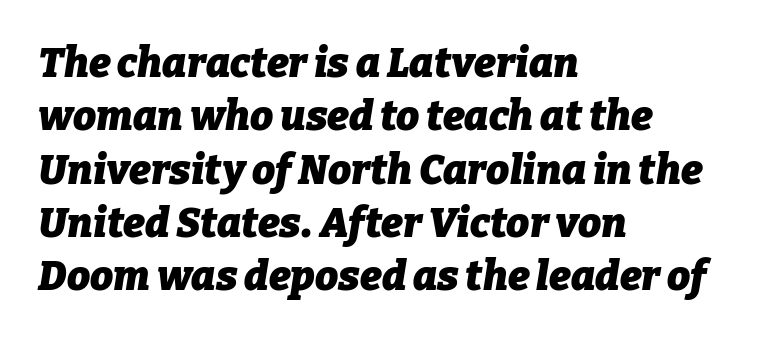
The image shows 41 px heavy type, italic (leaning right); set left-aligned, normal line spacing (1.3x), normal letter spacing, not underlined; low stroke contrast and a medium x-height.
